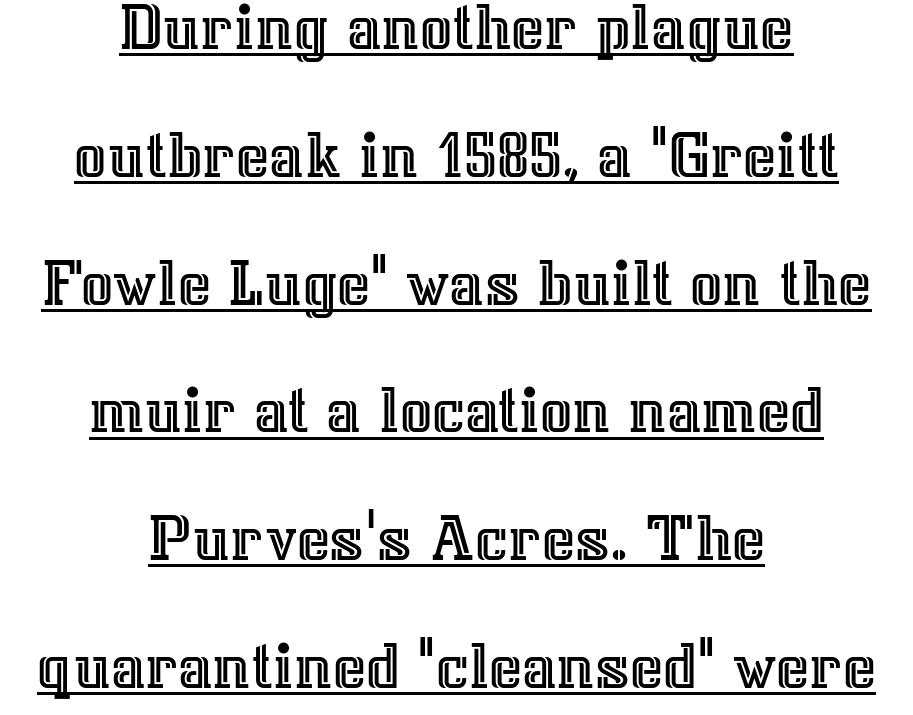
{"italic": "no", "width": "normal", "x_height": "medium", "monospaced": "no", "underline": "yes", "align": "center", "line_spacing_ratio": 1.8, "letter_spacing": "normal", "letter_spacing_em": 0.0, "glyph_px": 71}
